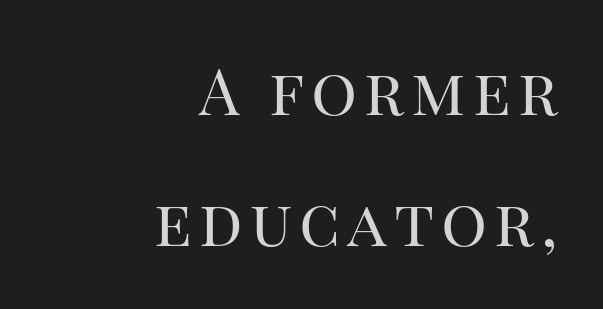
Baseline-to-baseline distance is far greater than the letter height. Quick note: not italic, upright. In CSS terms this would be text-align: right. Font category for this specimen: serif.
